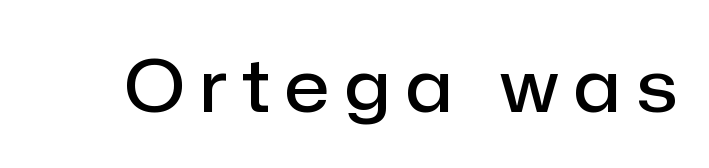
The image shows 73 px semibold sans-serif type, upright; set unusually wide letter spacing (+0.21 em), not underlined; low stroke contrast and a medium x-height.
